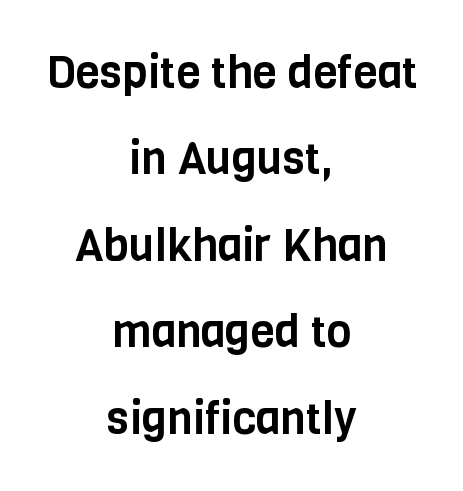
{"serif": "no", "italic": "no", "width": "condensed", "stroke_contrast": "low", "x_height": "large", "monospaced": "no", "underline": "no", "align": "center", "line_spacing": "loose", "line_spacing_ratio": 1.92, "letter_spacing": "normal", "letter_spacing_em": 0.0, "glyph_px": 45}
